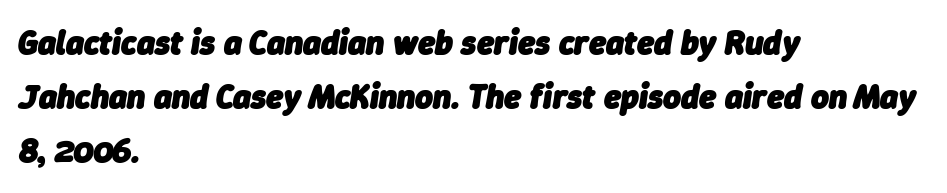
The image shows 34 px heavy type, italic (leaning right); set left-aligned, normal line spacing (1.59x), normal letter spacing, not underlined; low stroke contrast and a medium x-height.
